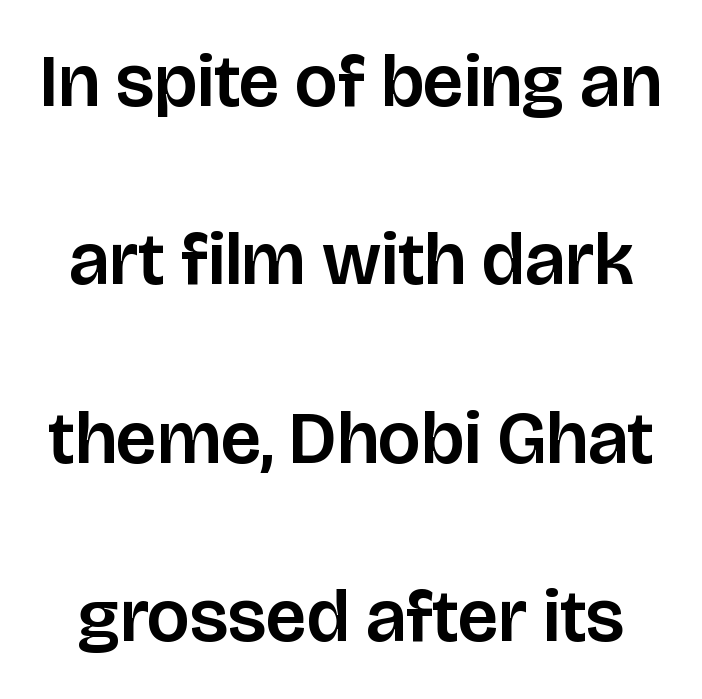
The image shows 74 px sans-serif type, upright; set loose line spacing (2.41x), normal letter spacing, not underlined; low stroke contrast and a large x-height.
